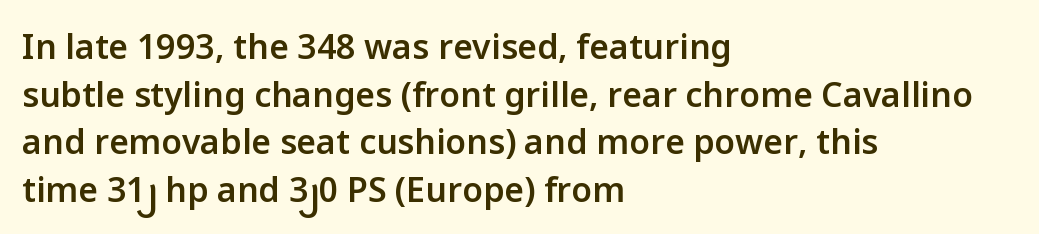
Character widths vary here, with narrow letters taking less room than wide ones. Ordinary non-slanted type is in use. The rendering uses a semibold face; strokes are thickened but not to full bold. Descenders are the only things crossing below the line. Look at the tracking — it's just the regular setting, nothing added. These lines sit exactly where default settings would place them.
